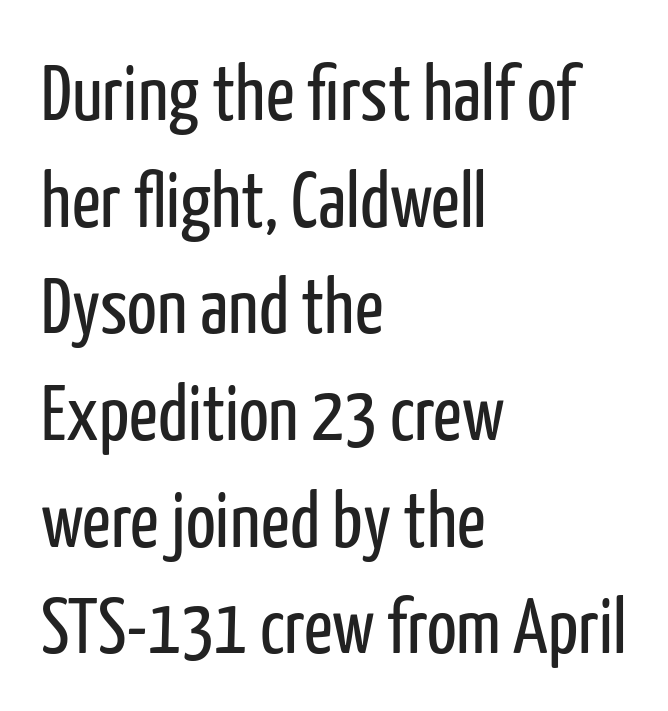
Q: Is the text bold? A: No.
Q: Is the text italic (slanted)? A: No, it is upright.
Q: Is the typeface a serif or a sans-serif typeface? A: Sans-serif.
Q: Is the text underlined? A: No.
Q: How is the paragraph aligned? A: Left-aligned.
Q: Is the spacing between letters normal or unusually wide? A: Normal.
Q: Is the spacing between lines tight, normal or loose? A: Normal.
Q: Width (condensed, normal, or wide)? A: Condensed.
Q: Stroke contrast? A: Low.
Q: x-height? A: Medium.
Q: Monospaced? A: No.
